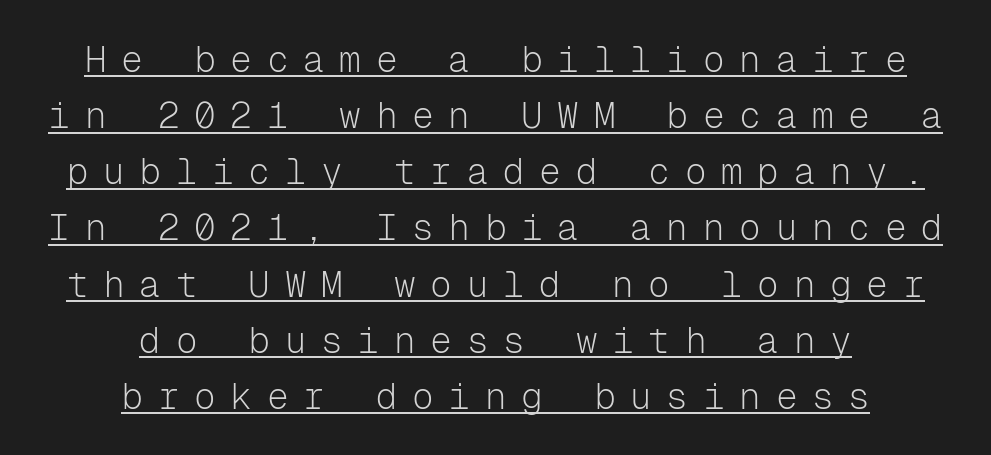
{"serif": "no", "italic": "no", "bold": "no", "weight": "light", "width": "normal", "stroke_contrast": "low", "x_height": "medium", "monospaced": "yes", "underline": "yes", "align": "center", "line_spacing": "normal", "line_spacing_ratio": 1.56, "letter_spacing": "wide", "letter_spacing_em": 0.41, "glyph_px": 36}
